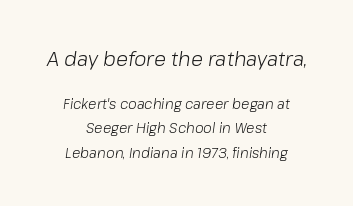
{"italic": "yes", "lean": "right", "slant_degrees": 8, "bold": "no", "underline": "no", "align": "center", "line_spacing_ratio": 1.72, "letter_spacing": "normal", "letter_spacing_em": 0.0, "larger_block": "first", "size_ratio": 1.43, "glyph_px": 20}
